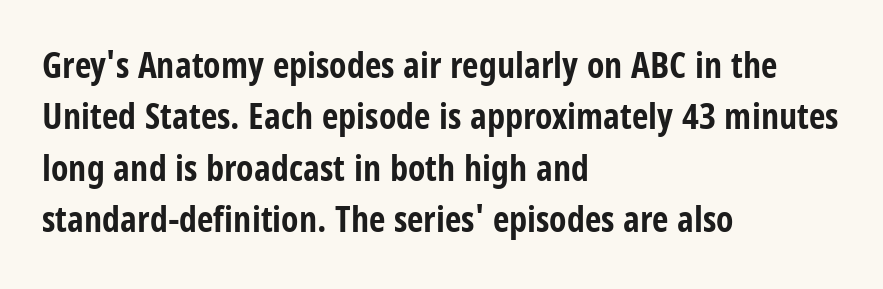
Think of a printed novel: that variable character pitch is what you see here. Line spacing here is normal. There is no visible air inserted between adjacent glyphs. The gap between lines stays unmarked.
